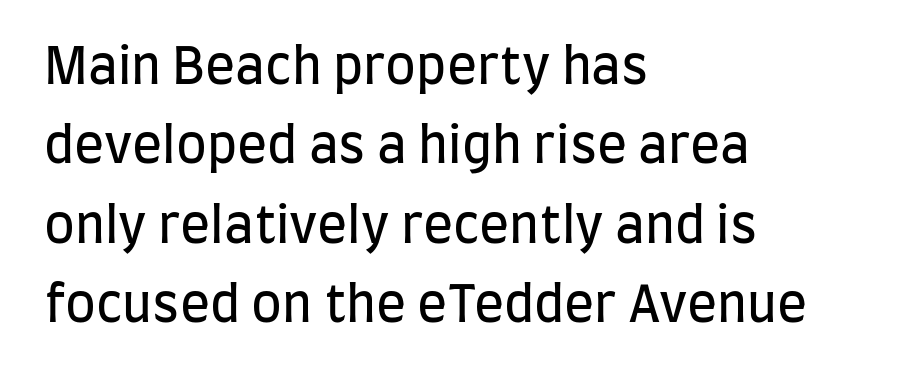
{"serif": "no", "italic": "no", "bold": "no", "weight": "regular", "width": "condensed", "stroke_contrast": "low", "x_height": "large", "monospaced": "no", "underline": "no", "align": "left", "line_spacing": "normal", "line_spacing_ratio": 1.59, "letter_spacing": "normal", "letter_spacing_em": 0.0, "glyph_px": 50}
